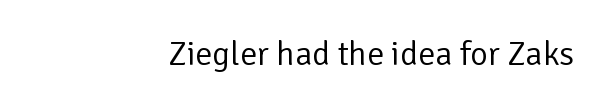
{"serif": "no", "italic": "no", "bold": "no", "weight": "regular", "width": "normal", "stroke_contrast": "low", "x_height": "medium", "monospaced": "no", "underline": "no", "letter_spacing": "normal", "letter_spacing_em": 0.0, "glyph_px": 34}
